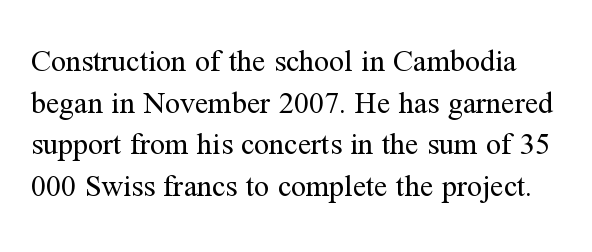
Q: Is the text bold? A: No.
Q: Is the text italic (slanted)? A: No, it is upright.
Q: Is the typeface a serif or a sans-serif typeface? A: Serif.
Q: Is the text underlined? A: No.
Q: Is the spacing between letters normal or unusually wide? A: Normal.
Q: Is the spacing between lines tight, normal or loose? A: Normal.
Q: Width (condensed, normal, or wide)? A: Normal.
Q: Stroke contrast? A: Medium.
Q: x-height? A: Medium.
Q: Monospaced? A: No.
